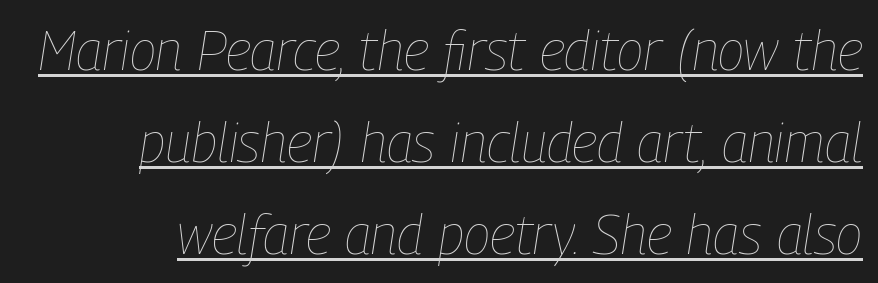
The image shows 55 px thin, condensed type, italic (leaning right); set normal line spacing (1.67x), normal letter spacing, underlined; low stroke contrast and a medium x-height.
